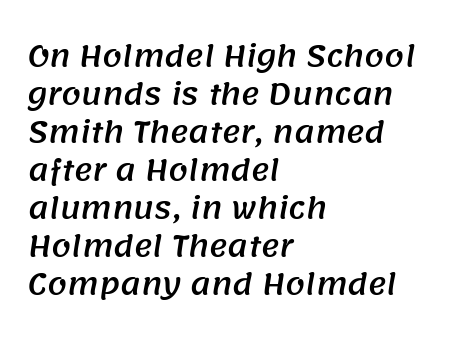
The image shows 28 px sans-serif type; set left-aligned, normal line spacing (1.36x), normal letter spacing, not underlined; medium stroke contrast and a large x-height.
